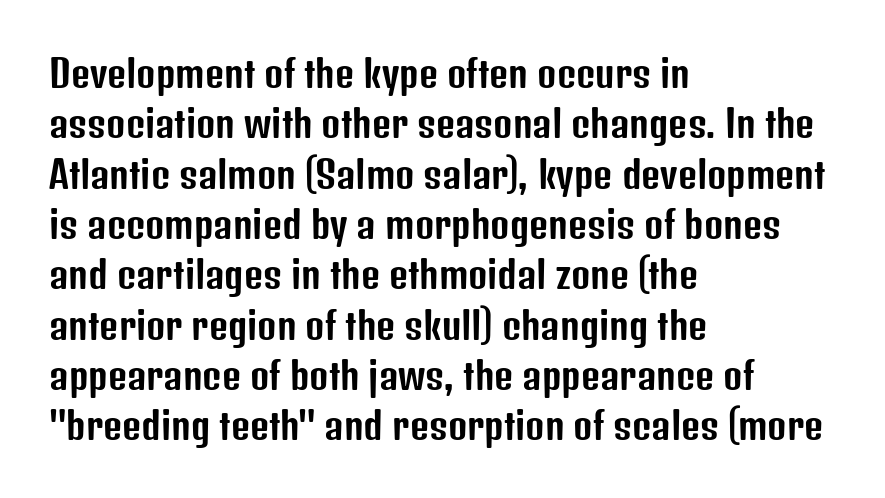
{"serif": "no", "italic": "no", "width": "condensed", "stroke_contrast": "low", "x_height": "medium", "monospaced": "no", "underline": "no", "align": "left", "line_spacing": "normal", "line_spacing_ratio": 1.36, "letter_spacing": "normal", "letter_spacing_em": 0.0, "glyph_px": 37}
